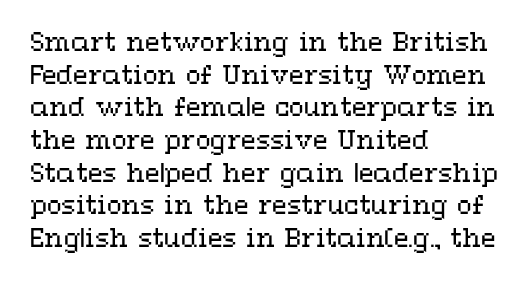
The image shows 24 px text type, upright; set left-aligned, normal line spacing (1.36x), normal letter spacing, not underlined.
